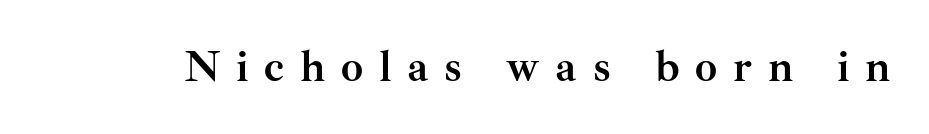
Unmarked baselines from the first word to the last. Regarding serifs, this sample has them. Is this a fixed-width face? No — the glyphs have proportional, varying widths. Spacing between characters has been opened up far beyond the box default. Upright lettering throughout. The rendering uses a bold face; every stroke is thick and dark.
